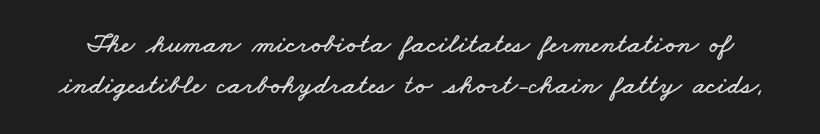
Q: Is the text underlined? A: No.
Q: Is the spacing between letters normal or unusually wide? A: Normal.
Q: Is the spacing between lines tight, normal or loose? A: Normal.
Q: Width (condensed, normal, or wide)? A: Wide.
Q: Stroke contrast? A: Low.
Q: x-height? A: Small.
Q: Monospaced? A: No.
